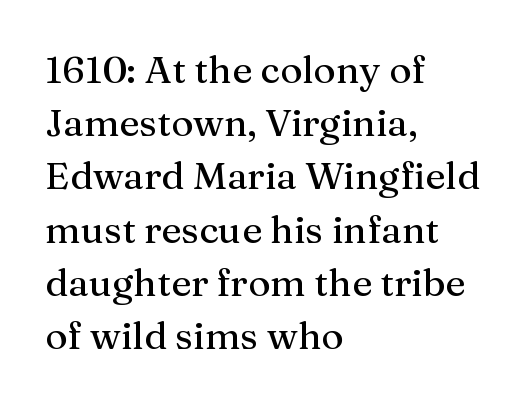
The image shows 38 px serif type, upright; set left-aligned, normal line spacing (1.4x), normal letter spacing, not underlined; medium stroke contrast and a medium x-height.
